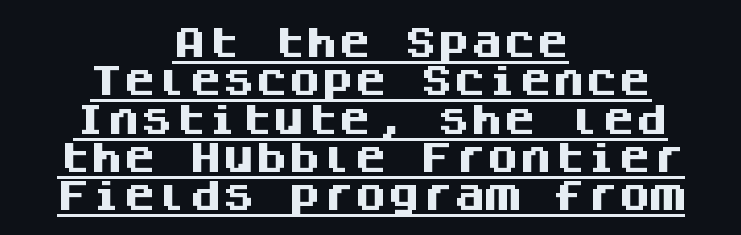
Both edges are ragged and mirror each other, which tells us the setting is centered. The gaps between neighbouring characters are ordinary and unremarkable. Do the characters align in a grid? Yes, the font is monospaced. The rendering uses a bold face; every stroke is thick and dark. The specimen includes a rule beneath the text block's lines.
